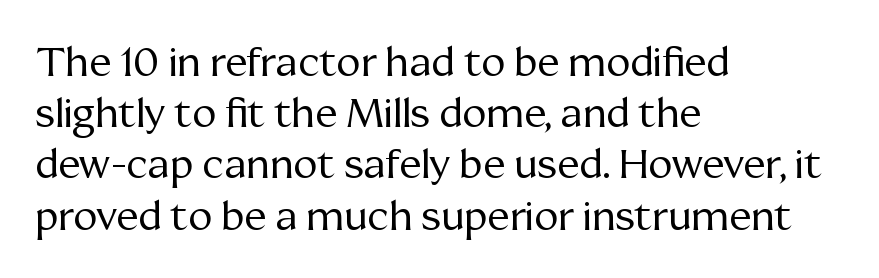
Underlining? Definitely not there. Heaviness? Minimal to ordinary, like unemphasized prose. These lines keep a tight, regular rhythm from letter to letter. The passage shown is typeset with a serif family.
